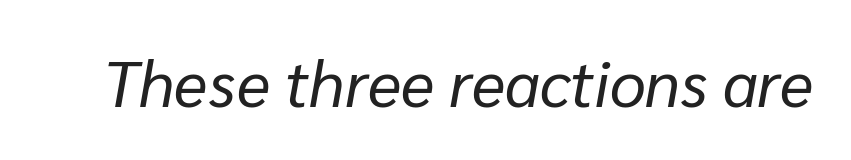
{"italic": "yes", "lean": "right", "slant_degrees": 10, "bold": "no", "weight": "regular", "width": "normal", "stroke_contrast": "low", "x_height": "medium", "monospaced": "no", "underline": "no", "letter_spacing": "normal", "letter_spacing_em": 0.0, "glyph_px": 64}
